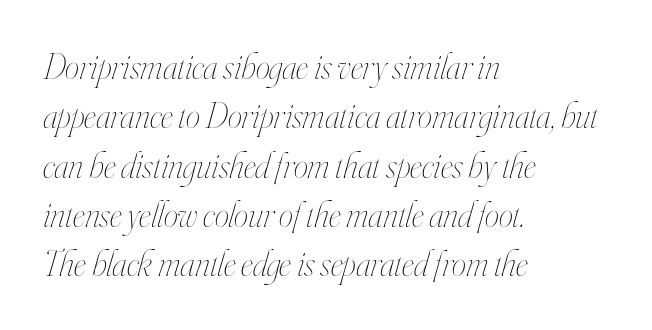
Q: Is the text bold? A: No.
Q: Is the text italic (slanted)? A: Yes, it leans right by about 16 degrees.
Q: Is the text underlined? A: No.
Q: How is the paragraph aligned? A: Left-aligned.
Q: Is the spacing between letters normal or unusually wide? A: Normal.
Q: Is the spacing between lines tight, normal or loose? A: Normal.
Q: Width (condensed, normal, or wide)? A: Condensed.
Q: Stroke contrast? A: High.
Q: x-height? A: Small.
Q: Monospaced? A: No.
